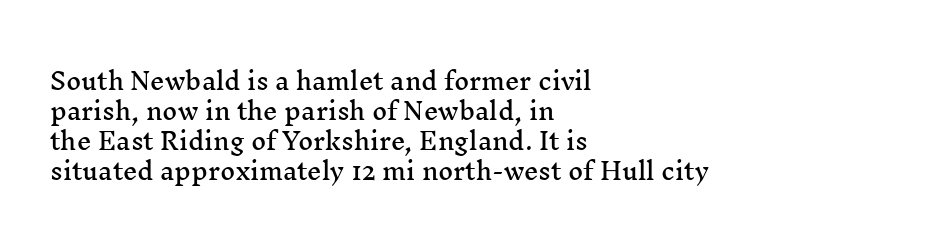
The rendering keeps characters at their native spacing. The string is rendered with underlining switched off. It's the straight-up-and-down kind of type. The paragraph has a hard left edge and a soft right edge. One glance says typical: line gaps are just what's usual.
